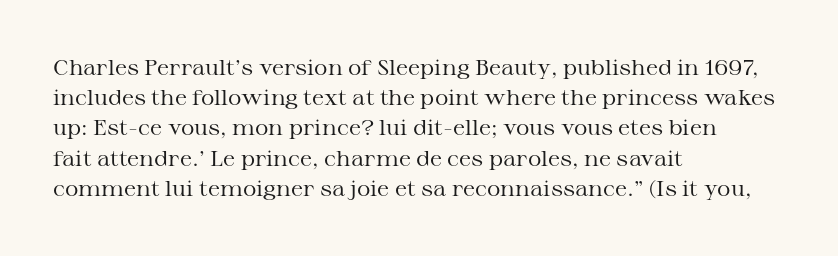
Regarding leading, the lines here are spaced in the standard way. Underline: absent. A classic flush-left, rag-right setting is used for this passage. Every character sits straight up, as roman type does.
